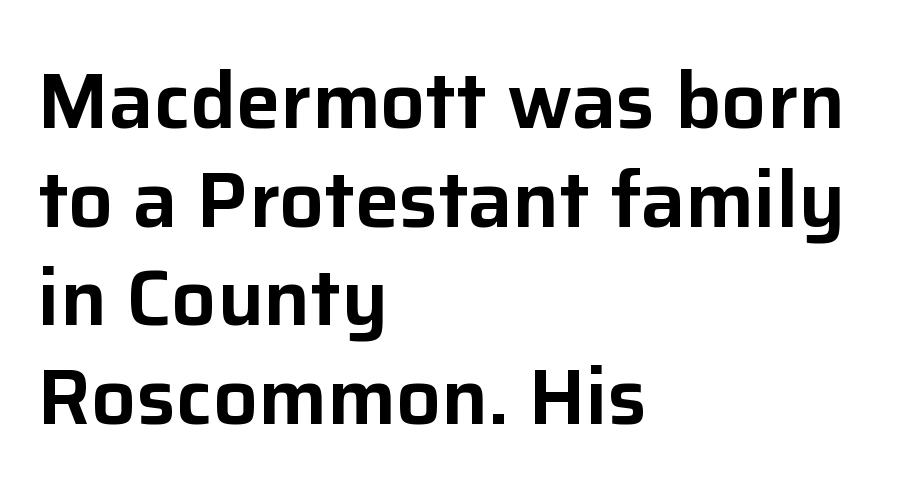
Varying glyph widths throughout — classic text-font behaviour. This sample keeps an unexceptional amount of space between lines. Layout note: lines flush left. Grotesque or geometric, the face here clearly has no serifs. Compared with typical body copy, the letter spacing here is the same.
